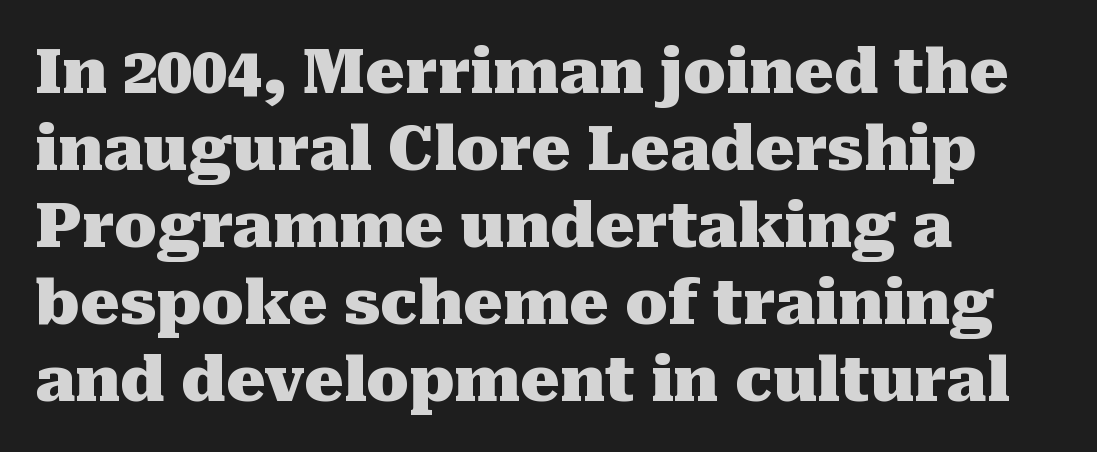
{"serif": "yes", "italic": "no", "bold": "yes", "weight": "heavy", "width": "normal", "stroke_contrast": "medium", "x_height": "medium", "monospaced": "no", "underline": "no", "align": "left", "line_spacing_ratio": 1.24, "letter_spacing": "normal", "letter_spacing_em": 0.0, "glyph_px": 62}
